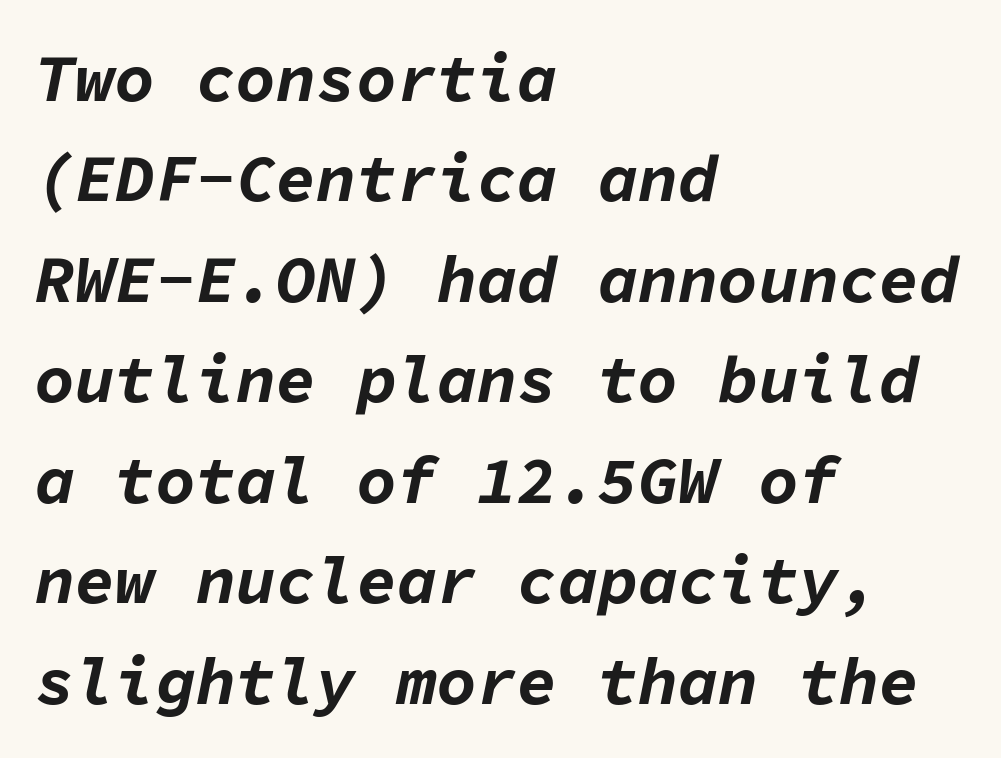
The image shows 67 px bold type, italic (leaning right), monospaced; set left-aligned, normal line spacing (1.5x), normal letter spacing, not underlined; low stroke contrast and a medium x-height.
